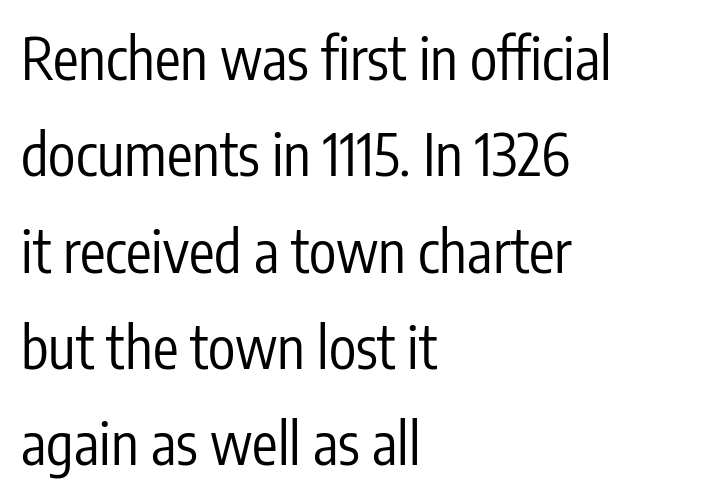
Classification — sans serif. Tracking here is standard; glyphs follow each other at the usual distance. A classic flush-left, rag-right setting is used for this passage. No extra ink here — the face is not bold. A typesetter would call this proportional, since set widths differ per character.
